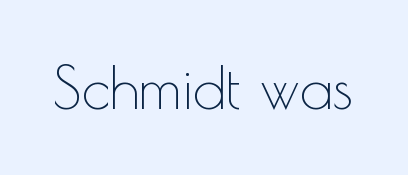
The image shows 58 px thin sans-serif type, upright; set normal letter spacing, not underlined; a small x-height.
